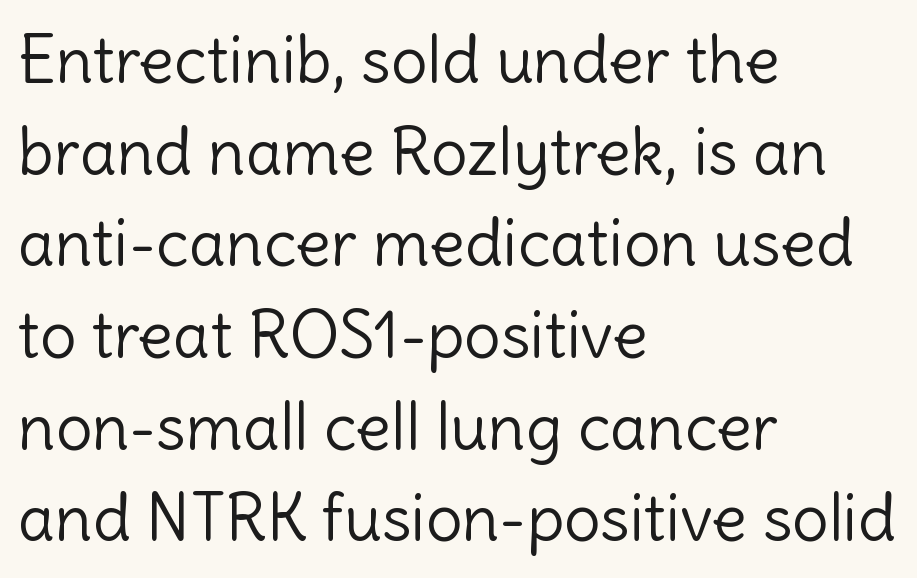
The image shows 65 px light sans-serif type, upright; set left-aligned, normal line spacing (1.41x), normal letter spacing, not underlined; a medium x-height.
